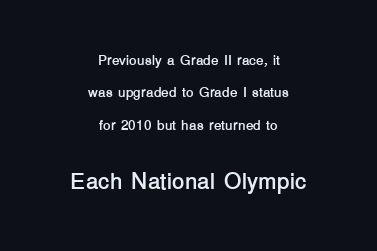
Q: Is the text bold? A: Yes.
Q: Is the text italic (slanted)? A: No, it is upright.
Q: Is the text underlined? A: No.
Q: How is the paragraph aligned? A: Centered.
Q: Is the spacing between letters normal or unusually wide? A: Normal.
Q: Is the spacing between lines tight, normal or loose? A: Loose.
Q: Which block of text is set in a larger size, the first (top) or the second (bottom)? A: The second (bottom) one.
